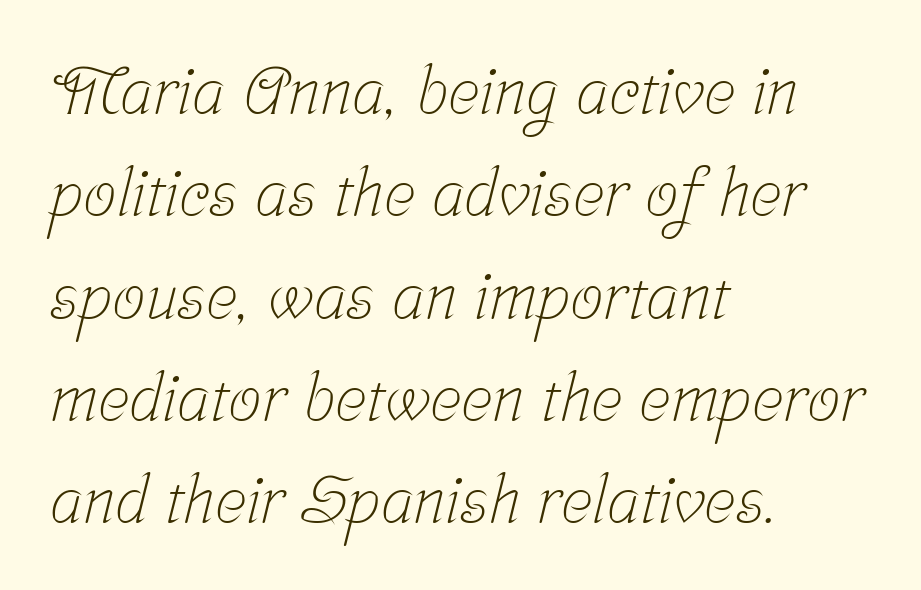
Here the designer chose a conventional face with non-uniform glyph widths. The rendering shows small feet on the letterforms — a serif design. Vertically, the passage feels balanced, rows spaced as you'd expect. The glyphs are unaccompanied by any horizontal stroke below them.
